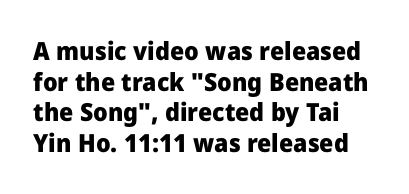
The image shows 25 px bold type, upright; set left-aligned, line spacing 1.23x, normal letter spacing, not underlined.
